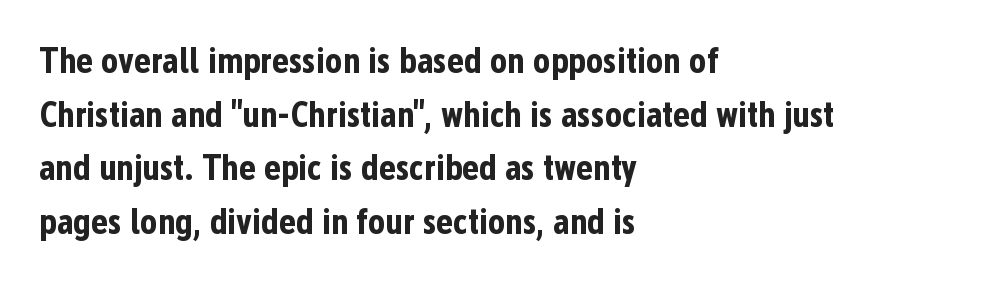
The image shows 36 px bold, condensed sans-serif type, upright; set left-aligned, normal line spacing (1.49x), normal letter spacing, not underlined; low stroke contrast and a medium x-height.
